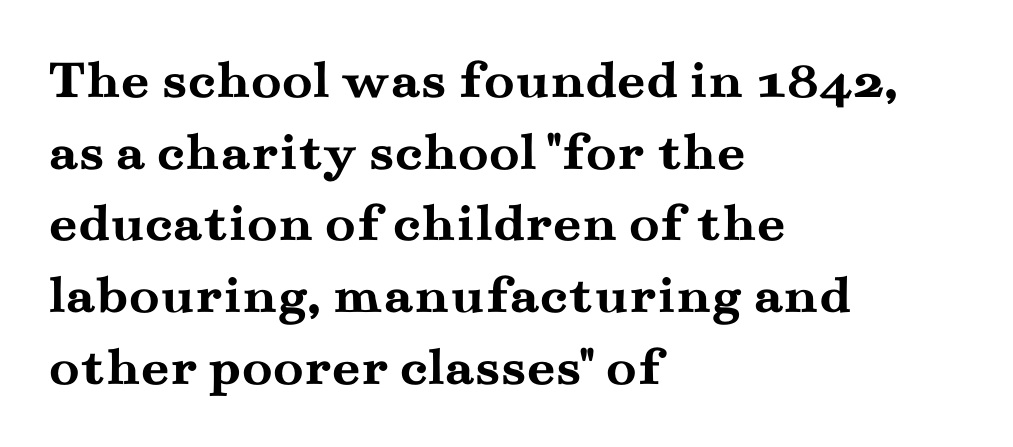
Letter spacing: default. These lines are composed in type with serifs. Caption: bold face, heavy strokes. The glyphs are unaccompanied by any horizontal stroke below them. Do the characters align in a grid? No, the font is proportional. Designer's note — italics off, roman on.
